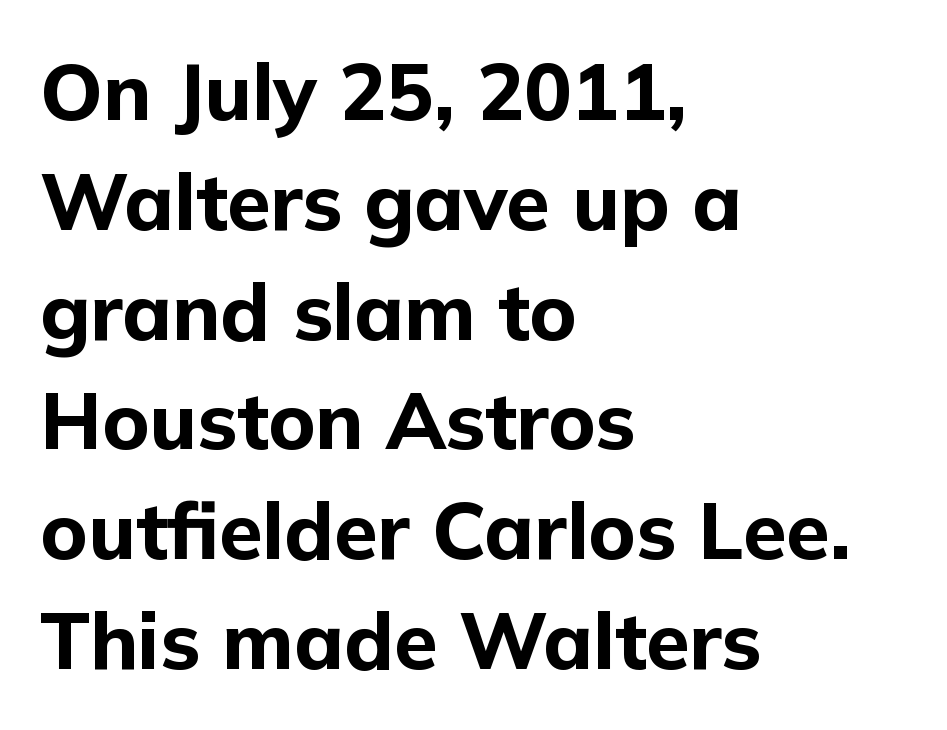
The image shows 79 px bold sans-serif type, upright; set left-aligned, normal line spacing (1.39x), normal letter spacing, not underlined; low stroke contrast and a medium x-height.
